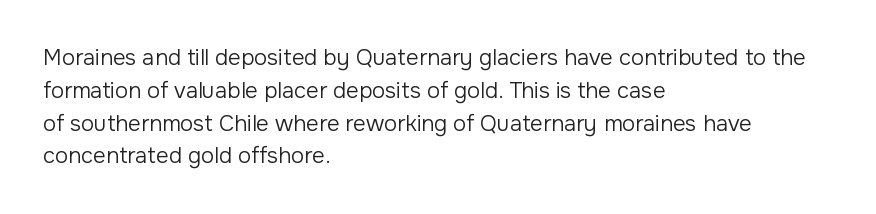
Q: Is the text bold? A: No.
Q: Is the text italic (slanted)? A: No, it is upright.
Q: Is the text underlined? A: No.
Q: How is the paragraph aligned? A: Left-aligned.
Q: Is the spacing between letters normal or unusually wide? A: Normal.
Q: Is the spacing between lines tight, normal or loose? A: Normal.
